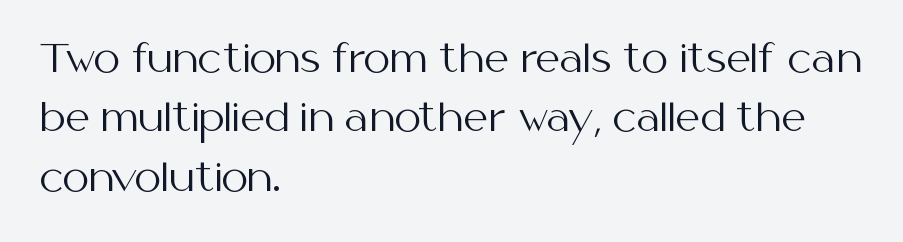
The image shows 38 px regular-weight sans-serif type, upright; set left-aligned, normal line spacing (1.56x), normal letter spacing, not underlined; medium stroke contrast and a medium x-height.
